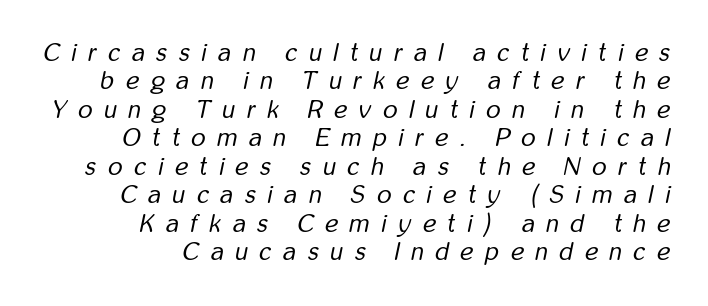
The image shows 25 px text type, italic (leaning right); set right-aligned, tight line spacing (1.14x), unusually wide letter spacing (+0.47 em), not underlined.
